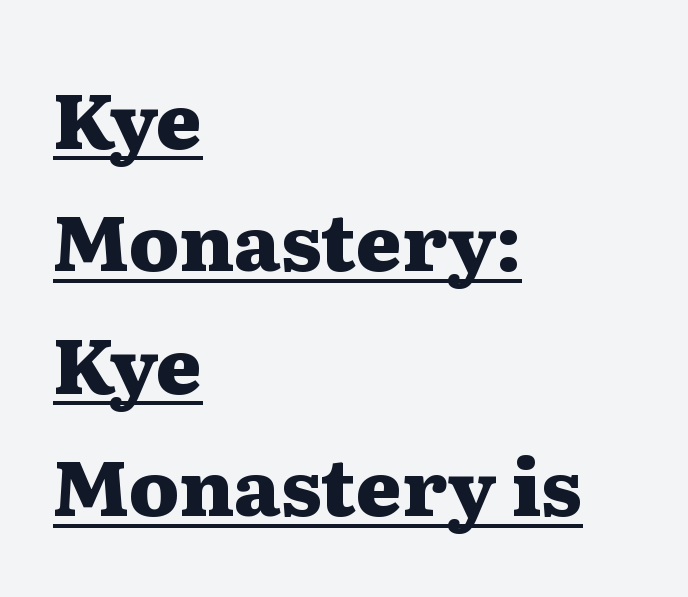
Here the glyphs are tracked normally, forming tight word shapes. Set as a true bold cut, around the 700 mark. Each letter keeps its own natural width here, so spacing adapts to shape. Is there an underline? Yes — a line sits under the letters. Classification — serif.
